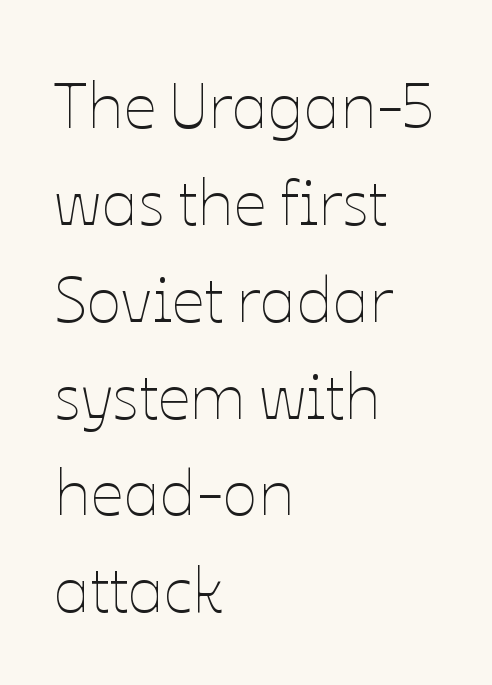
{"italic": "no", "bold": "no", "weight": "thin", "width": "normal", "stroke_contrast": "low", "x_height": "medium", "monospaced": "no", "underline": "no", "align": "left", "line_spacing": "normal", "line_spacing_ratio": 1.49, "letter_spacing": "normal", "letter_spacing_em": 0.0, "glyph_px": 65}
